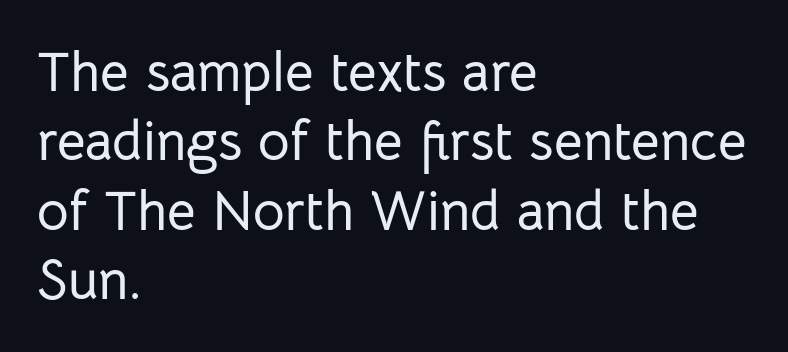
The image shows 55 px sans-serif type, upright; set left-aligned, normal line spacing (1.26x), normal letter spacing, not underlined; low stroke contrast and a medium x-height.
